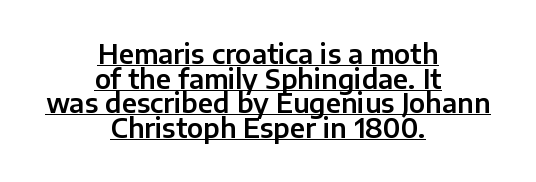
The image shows 26 px text type, upright; set centered, tight line spacing (0.95x), normal letter spacing, underlined.
